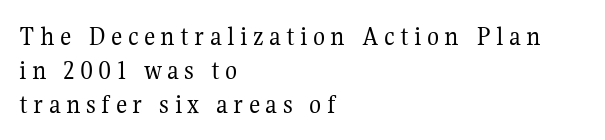
{"serif": "yes", "italic": "no", "bold": "no", "weight": "regular", "width": "normal", "stroke_contrast": "medium", "x_height": "medium", "monospaced": "no", "underline": "no", "align": "left", "line_spacing_ratio": 1.22, "glyph_px": 28}
